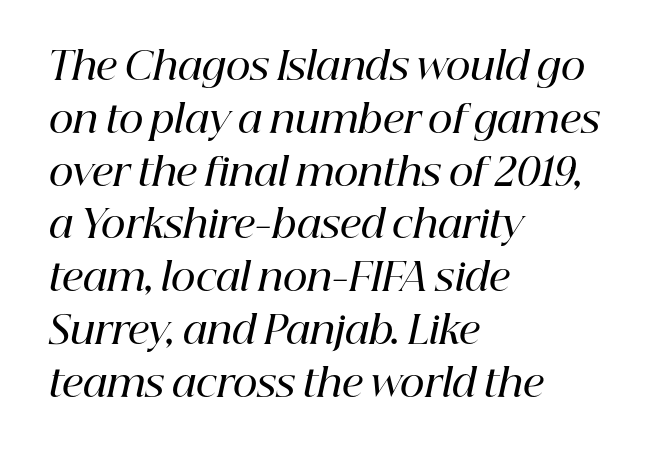
The image shows 38 px semibold serif type, italic (leaning right); set left-aligned, normal line spacing (1.39x), normal letter spacing, not underlined; high stroke contrast and a medium x-height.
